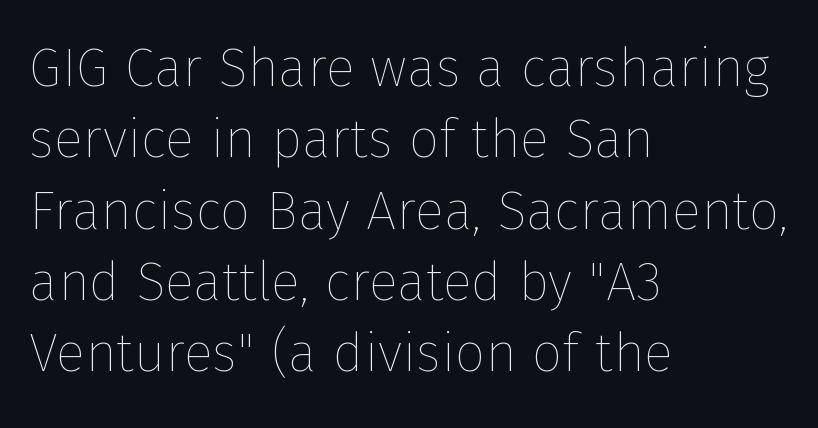
Think of a printed novel: that variable character pitch is what you see here. The horizontal fit of the characters is conventional and even. Do the letters lean? They stand straight. Typeset ragged right — the left edge is the straight one.
